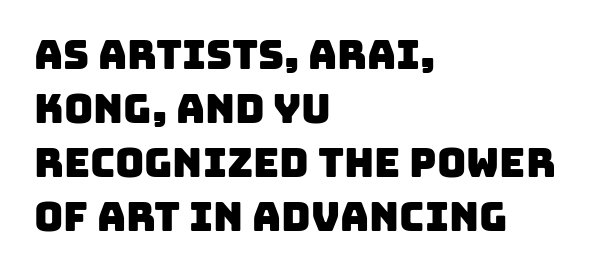
Which margin do the lines hug? The left one — the right edge is uneven. Letter spacing: default. Underline: absent. The passage shown is typeset with a sans-serif family.
